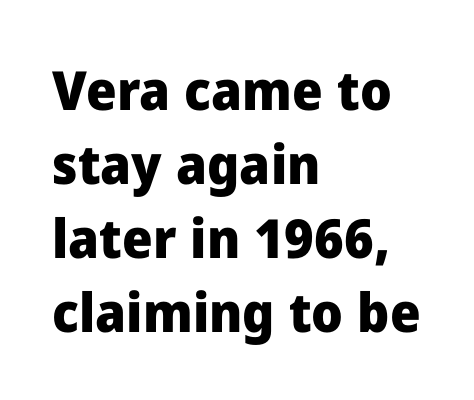
Q: Is the text bold? A: Yes.
Q: Is the text italic (slanted)? A: No, it is upright.
Q: Is the typeface a serif or a sans-serif typeface? A: Sans-serif.
Q: Is the text underlined? A: No.
Q: How is the paragraph aligned? A: Left-aligned.
Q: Is the spacing between letters normal or unusually wide? A: Normal.
Q: Is the spacing between lines tight, normal or loose? A: Normal.
Q: Width (condensed, normal, or wide)? A: Normal.
Q: Stroke contrast? A: Low.
Q: x-height? A: Medium.
Q: Monospaced? A: No.
